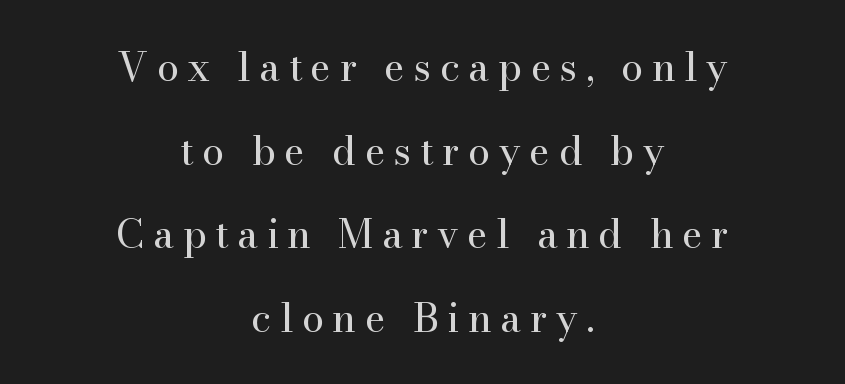
Where is the straight margin? There isn't one; the lines are centered. Think of a printed novel: that variable character pitch is what you see here. Each new line begins a long way beneath the previous one. Posture: vertical. Are there feet on the stems? There are — it's a serif.
